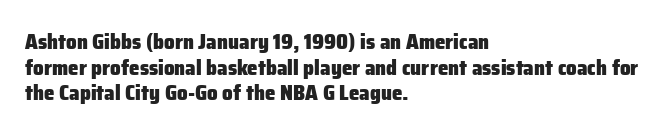
{"italic": "no", "bold": "yes", "underline": "no", "align": "left", "line_spacing_ratio": 1.22, "letter_spacing": "normal", "letter_spacing_em": 0.0, "glyph_px": 21}
